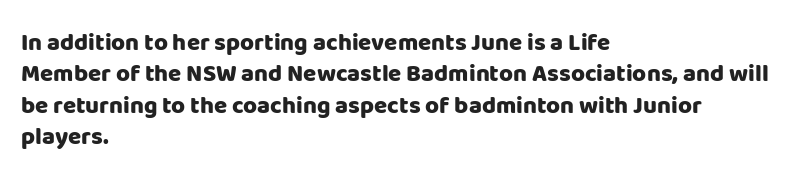
{"italic": "no", "bold": "yes", "underline": "no", "align": "left", "line_spacing": "normal", "line_spacing_ratio": 1.31, "letter_spacing": "normal", "letter_spacing_em": 0.0, "glyph_px": 24}
